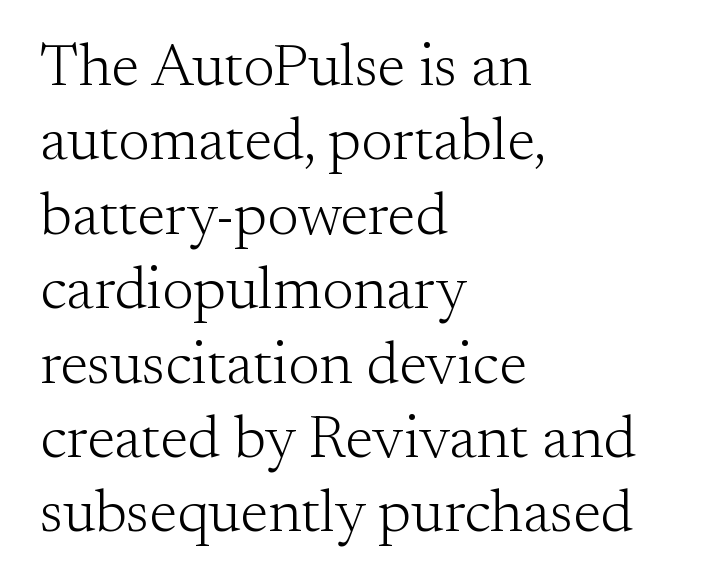
{"serif": "yes", "italic": "no", "bold": "no", "weight": "light", "width": "normal", "stroke_contrast": "medium", "x_height": "small", "monospaced": "no", "underline": "no", "align": "left", "line_spacing_ratio": 1.24, "letter_spacing": "normal", "letter_spacing_em": 0.0, "glyph_px": 60}
